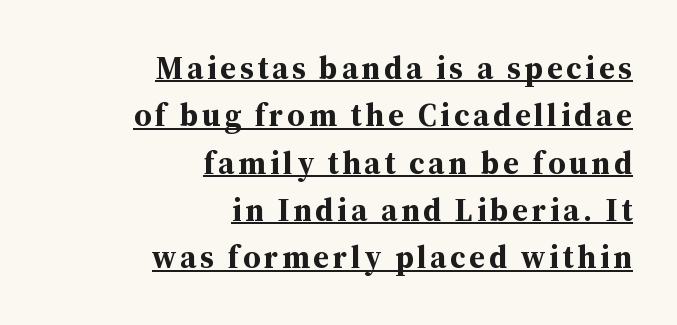
Visually the block forms a straight wall on the right and a jagged coastline on the left. You'd pick this weight for a headline — it's a proper bold. Is this a fixed-width face? No — the glyphs have proportional, varying widths. The specimen reads as upright at a glance. The rows are spaced the way most documents space them. To sum up the face: it has serifs.
